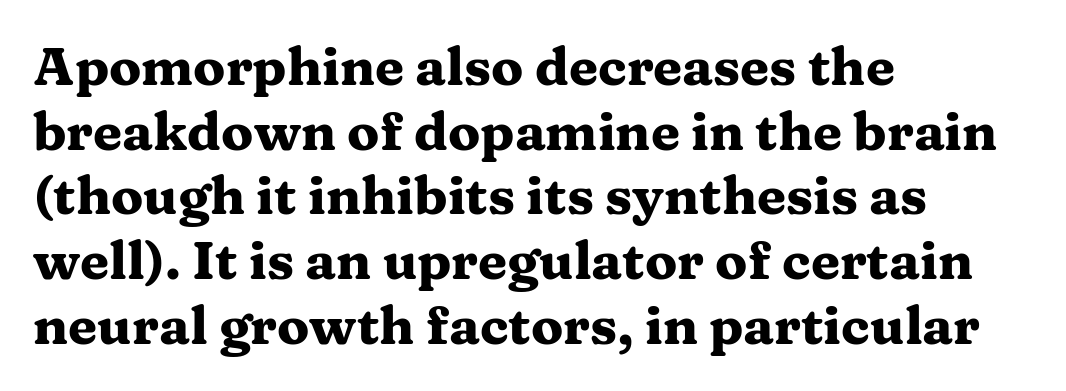
The image shows 53 px heavy, wide serif type, upright; set left-aligned, line spacing 1.22x, normal letter spacing, not underlined; medium stroke contrast and a medium x-height.
